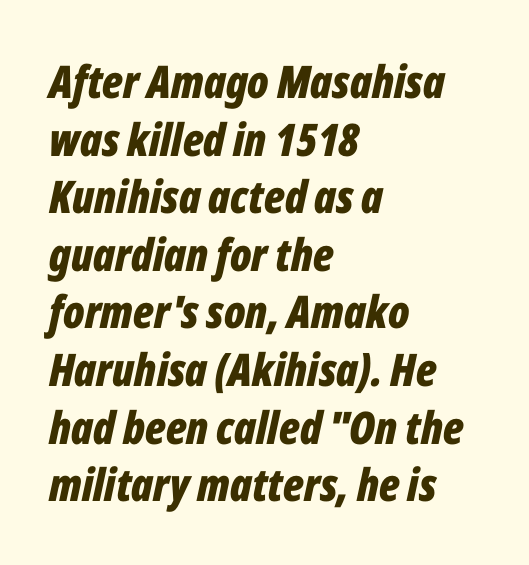
Characters follow at the spacing the type designer built in. These lines are rendered in a variable-pitch font. The specimen omits any rule beneath the text block's lines. A student would call this left alignment; a typographer would say flush left, rag right. The text carries the slant typical of an italic or oblique font. Caption: bold face, heavy strokes.
